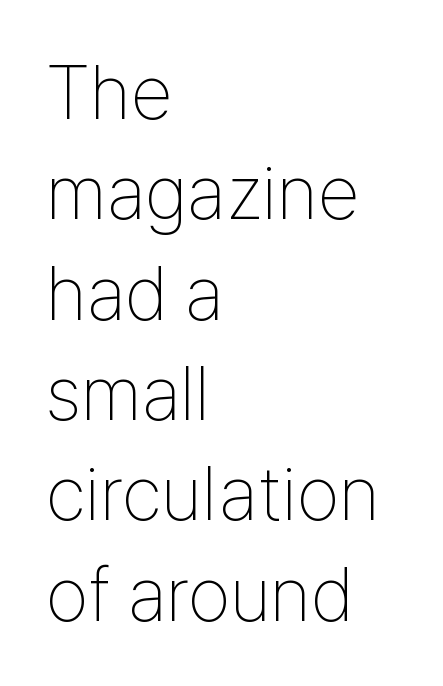
A typesetter would call this proportional, since set widths differ per character. Any mark beneath the type? The region is blank. The typography opts for an upright posture over an oblique one. The letters sit at their default tracking, neither squeezed nor spread.
